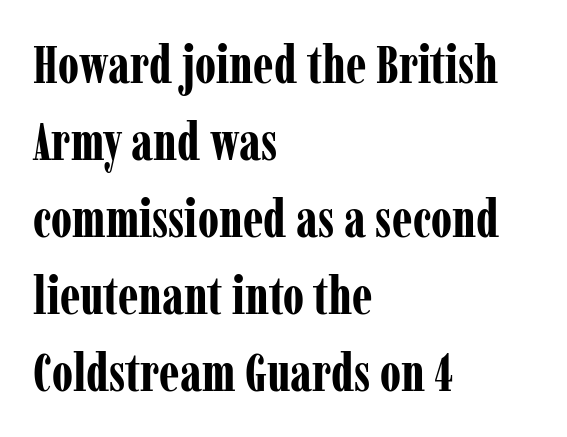
The strokes are fattened all the way to bold. Alignment: flush left. There is no visible air inserted between adjacent glyphs. Tall strokes in this sample are plumb rather than angled.
